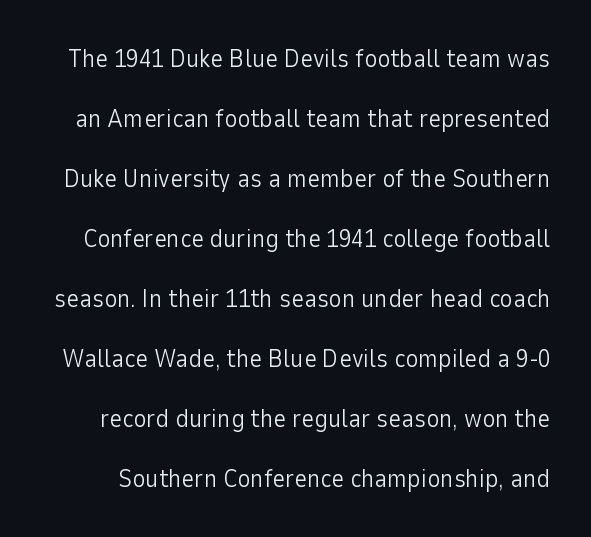
{"italic": "no", "bold": "no", "underline": "no", "line_spacing": "loose", "line_spacing_ratio": 2.4, "letter_spacing": "normal", "letter_spacing_em": 0.0, "glyph_px": 25}
